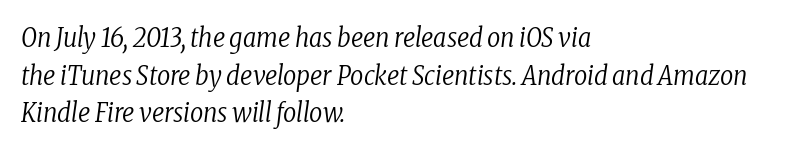
Q: Is the text bold? A: No.
Q: Is the text italic (slanted)? A: Yes, it leans right by about 8 degrees.
Q: Is the text underlined? A: No.
Q: How is the paragraph aligned? A: Left-aligned.
Q: Is the spacing between letters normal or unusually wide? A: Normal.
Q: Is the spacing between lines tight, normal or loose? A: Normal.
